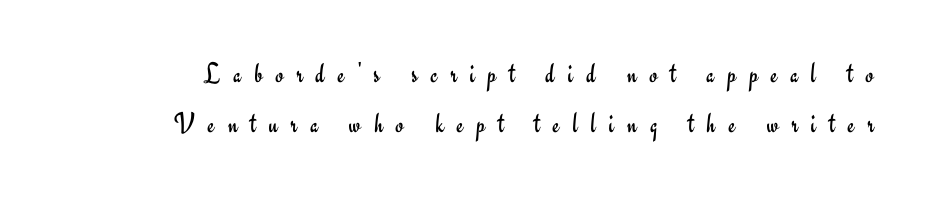
{"serif": "no", "bold": "no", "weight": "regular", "width": "normal", "stroke_contrast": "low", "x_height": "small", "monospaced": "no", "underline": "no", "line_spacing_ratio": 1.74, "letter_spacing": "wide", "letter_spacing_em": 0.45, "glyph_px": 29}
